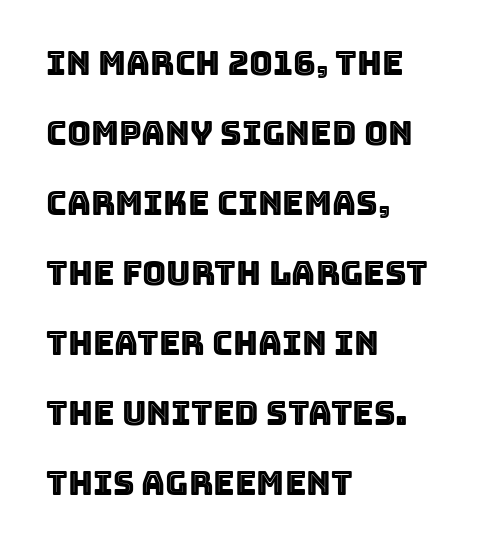
Q: Is the text italic (slanted)? A: No, it is upright.
Q: Is the text underlined? A: No.
Q: How is the paragraph aligned? A: Left-aligned.
Q: Is the spacing between letters normal or unusually wide? A: Normal.
Q: Is the spacing between lines tight, normal or loose? A: Loose.
Q: Width (condensed, normal, or wide)? A: Normal.
Q: x-height? A: Large.
Q: Monospaced? A: No.
